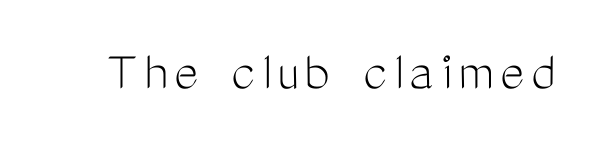
The image shows 57 px light, condensed sans-serif type, upright; set not underlined; medium stroke contrast and a medium x-height.
